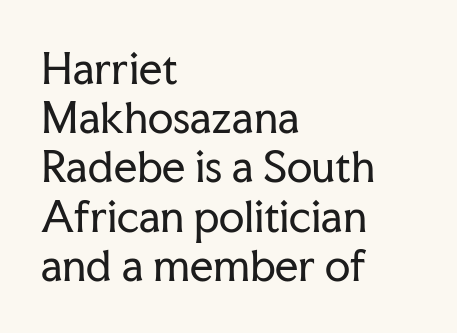
Q: Is the text bold? A: No.
Q: Is the text italic (slanted)? A: No, it is upright.
Q: Is the typeface a serif or a sans-serif typeface? A: Serif.
Q: Is the text underlined? A: No.
Q: How is the paragraph aligned? A: Left-aligned.
Q: Is the spacing between letters normal or unusually wide? A: Normal.
Q: Width (condensed, normal, or wide)? A: Normal.
Q: Stroke contrast? A: Low.
Q: x-height? A: Medium.
Q: Monospaced? A: No.
